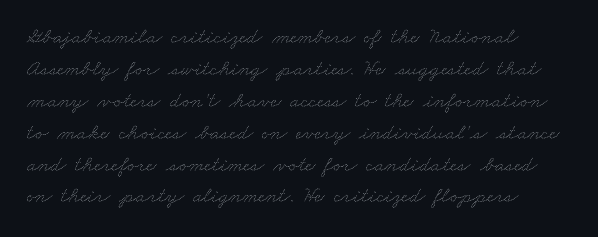
Q: Is the text bold? A: No.
Q: Is the text underlined? A: No.
Q: Is the spacing between letters normal or unusually wide? A: Normal.
Q: Is the spacing between lines tight, normal or loose? A: Normal.
